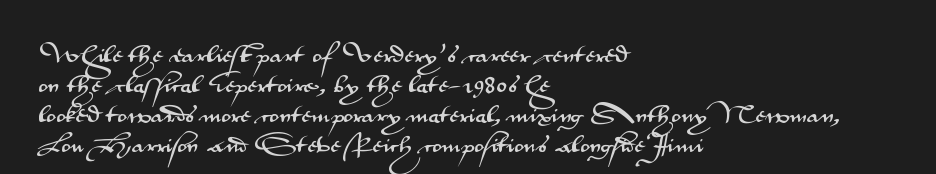
The image shows 20 px text type; set left-aligned, normal line spacing (1.5x), normal letter spacing, not underlined.
